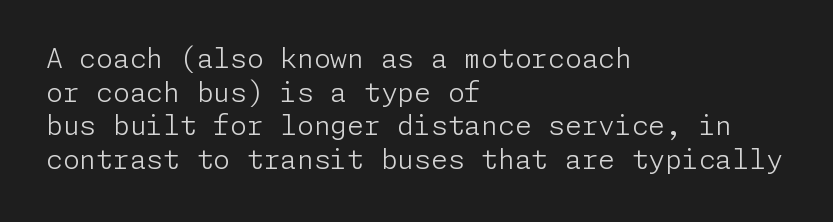
Q: Is the text bold? A: No.
Q: Is the text italic (slanted)? A: No, it is upright.
Q: Is the text underlined? A: No.
Q: How is the paragraph aligned? A: Left-aligned.
Q: Is the spacing between letters normal or unusually wide? A: Normal.
Q: Is the spacing between lines tight, normal or loose? A: Normal.
